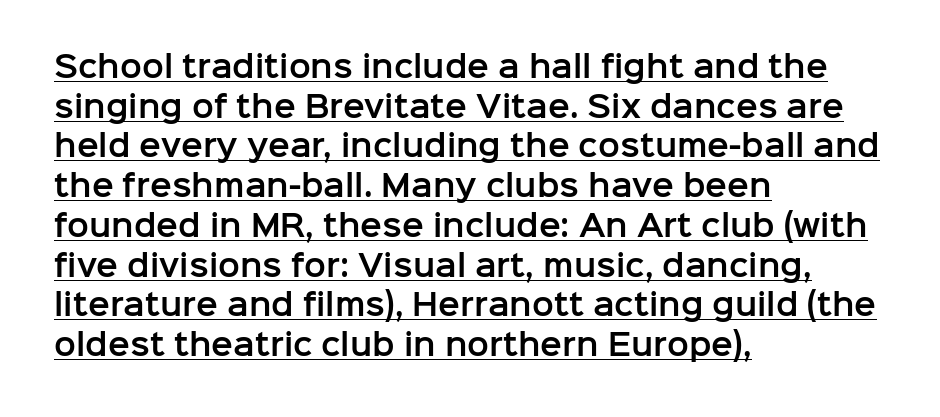
Are there feet on the stems? There aren't — it's a sans. Normally led — the rows are evenly, conventionally spaced. Here the designer chose a conventional face with non-uniform glyph widths. The string is rendered with underlining switched on.
